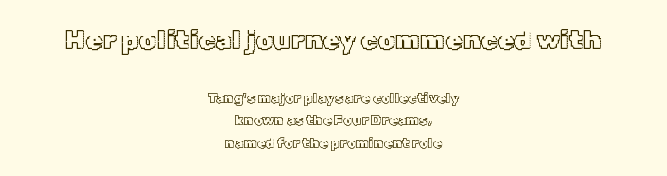
Do the letters lean? They stand straight. Typeset on center — no edge is straight. Each word holds together tightly as a unit, with standard inter-letter gaps. If you measured baseline to baseline, you'd find a middling distance. Of the two passages, the one on top uses the larger point size. Each row of text sits above clean, open space.
